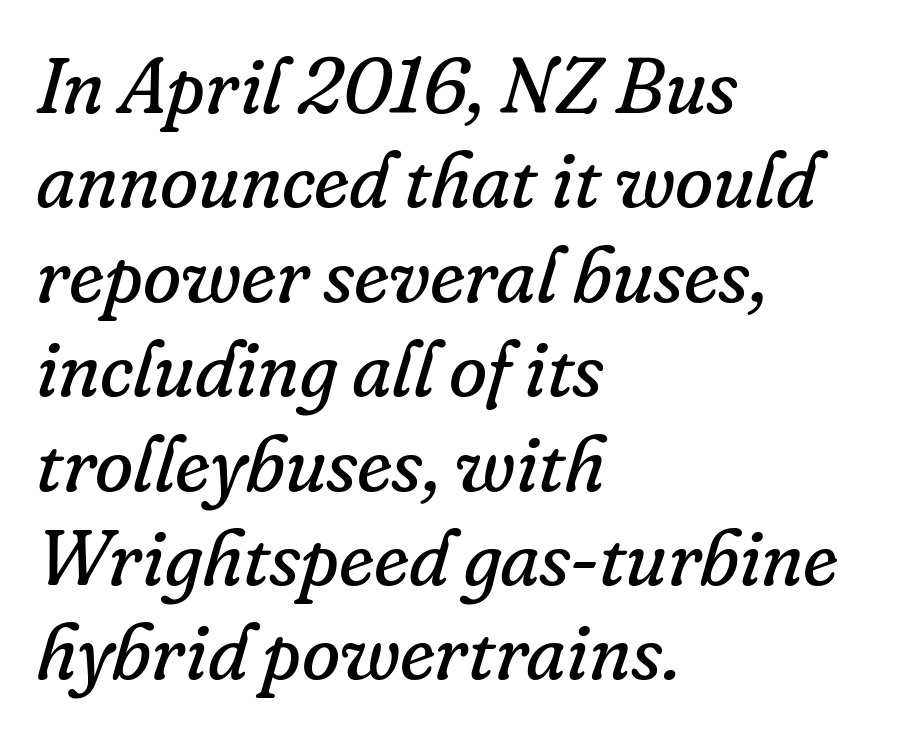
{"serif": "yes", "italic": "yes", "lean": "right", "slant_degrees": 16, "bold": "no", "weight": "regular", "width": "normal", "stroke_contrast": "low", "x_height": "small", "monospaced": "no", "underline": "no", "align": "left", "line_spacing_ratio": 1.21, "letter_spacing": "normal", "letter_spacing_em": 0.0, "glyph_px": 78}
